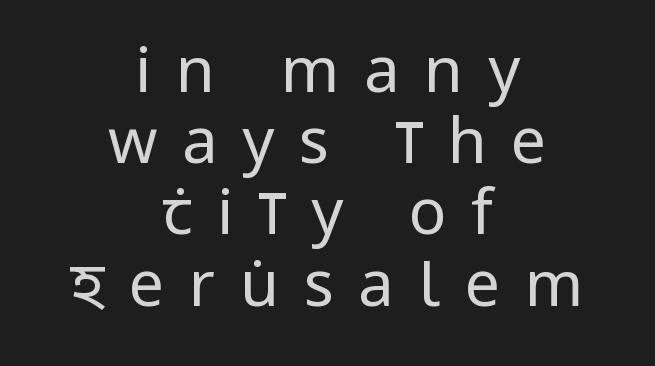
The image shows 63 px regular-weight, condensed sans-serif type, upright; set centered, tight line spacing (1.13x), unusually wide letter spacing (+0.39 em), not underlined; low stroke contrast and a large x-height.
